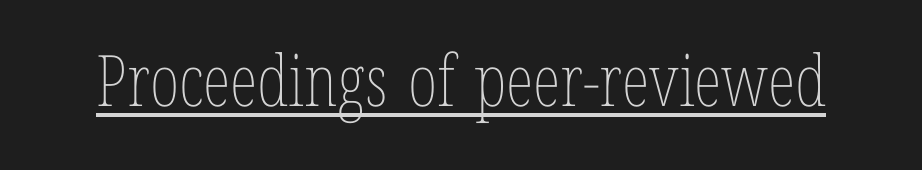
Q: Is the text bold? A: No.
Q: Is the text italic (slanted)? A: No, it is upright.
Q: Is the text underlined? A: Yes.
Q: Is the spacing between letters normal or unusually wide? A: Normal.
Q: Width (condensed, normal, or wide)? A: Condensed.
Q: Stroke contrast? A: Low.
Q: x-height? A: Medium.
Q: Monospaced? A: No.
